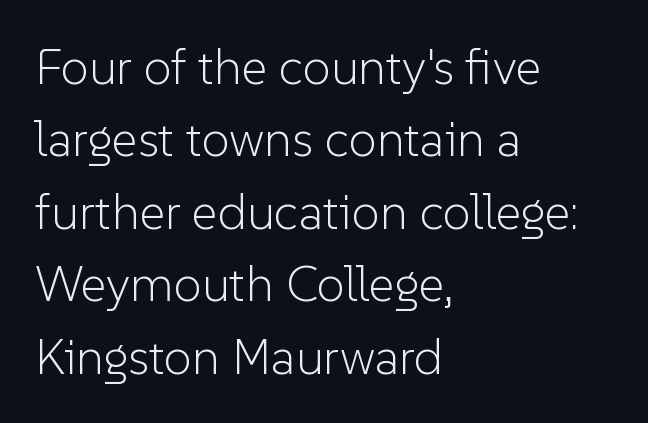
The image shows 50 px light sans-serif type, upright; set left-aligned, normal line spacing (1.45x), normal letter spacing, not underlined; low stroke contrast and a medium x-height.
